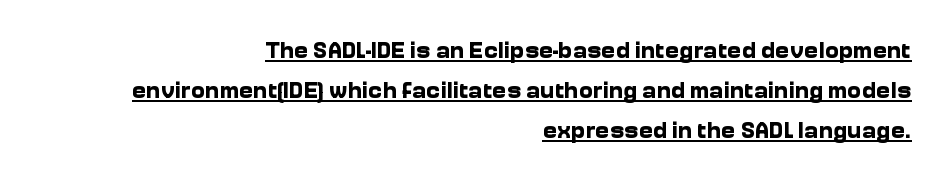
{"italic": "no", "bold": "yes", "underline": "yes", "align": "right", "line_spacing": "normal", "line_spacing_ratio": 1.66, "letter_spacing": "normal", "letter_spacing_em": 0.0, "glyph_px": 24}
